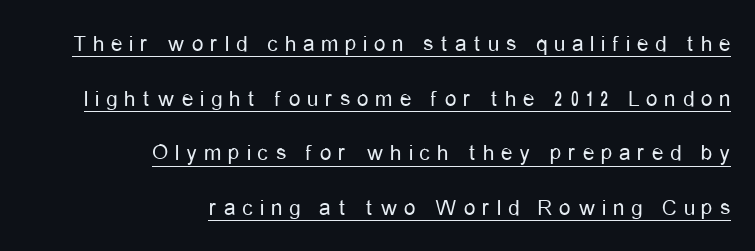
{"italic": "no", "bold": "no", "underline": "yes", "align": "right", "line_spacing": "loose", "line_spacing_ratio": 2.38, "letter_spacing": "wide", "letter_spacing_em": 0.3, "glyph_px": 23}
